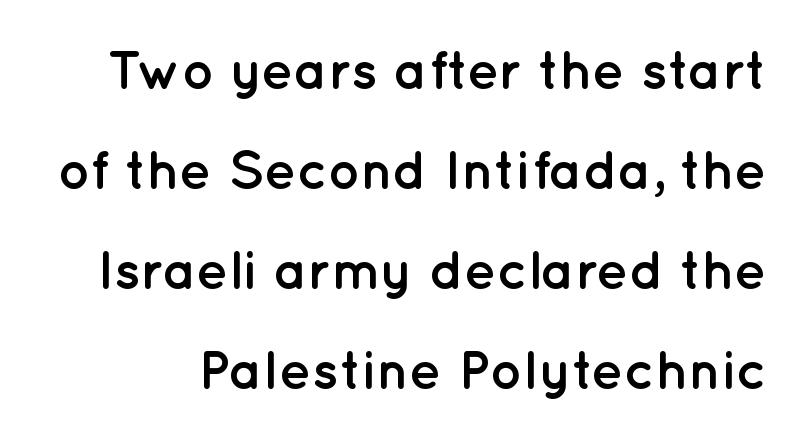
{"serif": "no", "italic": "no", "bold": "yes", "weight": "semibold", "width": "normal", "stroke_contrast": "low", "x_height": "medium", "monospaced": "no", "underline": "no", "line_spacing_ratio": 1.85, "letter_spacing": "normal", "letter_spacing_em": 0.0, "glyph_px": 54}
